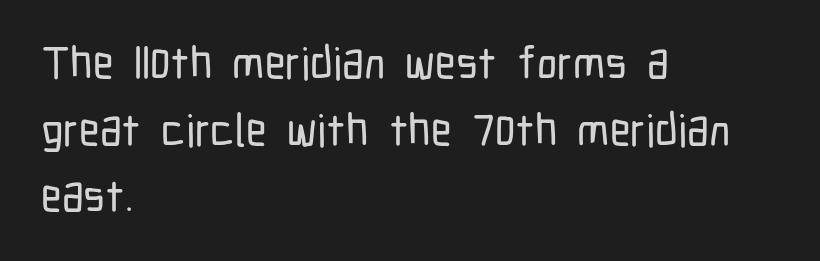
{"serif": "no", "italic": "no", "width": "condensed", "stroke_contrast": "low", "x_height": "medium", "monospaced": "no", "underline": "no", "align": "left", "line_spacing": "normal", "line_spacing_ratio": 1.48, "letter_spacing": "normal", "letter_spacing_em": 0.0, "glyph_px": 45}
